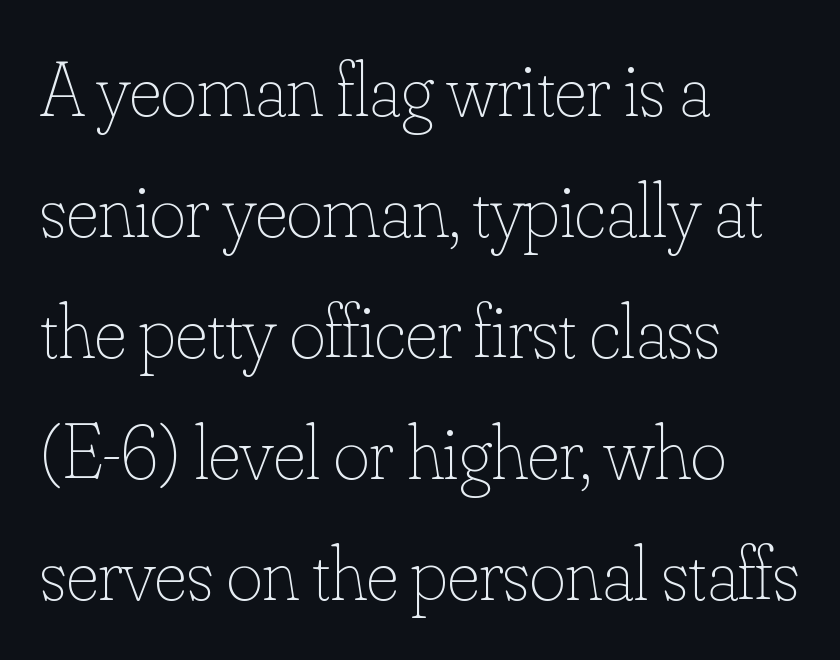
The image shows 77 px thin type, upright; set left-aligned, normal line spacing (1.57x), normal letter spacing, not underlined; low stroke contrast and a small x-height.
